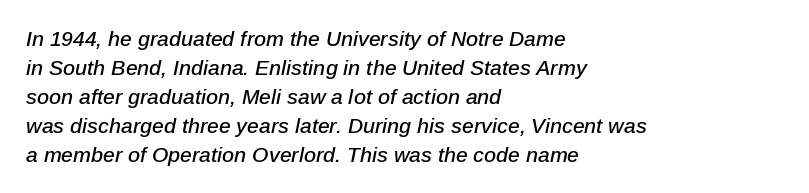
{"italic": "yes", "lean": "right", "slant_degrees": 12, "underline": "no", "align": "left", "line_spacing": "normal", "line_spacing_ratio": 1.38, "letter_spacing": "normal", "letter_spacing_em": 0.0, "glyph_px": 21}
